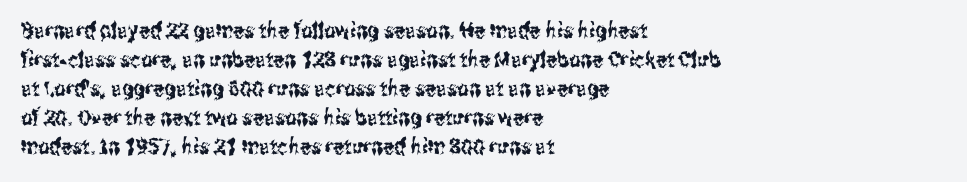
Q: Is the text italic (slanted)? A: No, it is upright.
Q: Is the text underlined? A: No.
Q: How is the paragraph aligned? A: Left-aligned.
Q: Is the spacing between letters normal or unusually wide? A: Normal.
Q: Is the spacing between lines tight, normal or loose? A: Normal.
